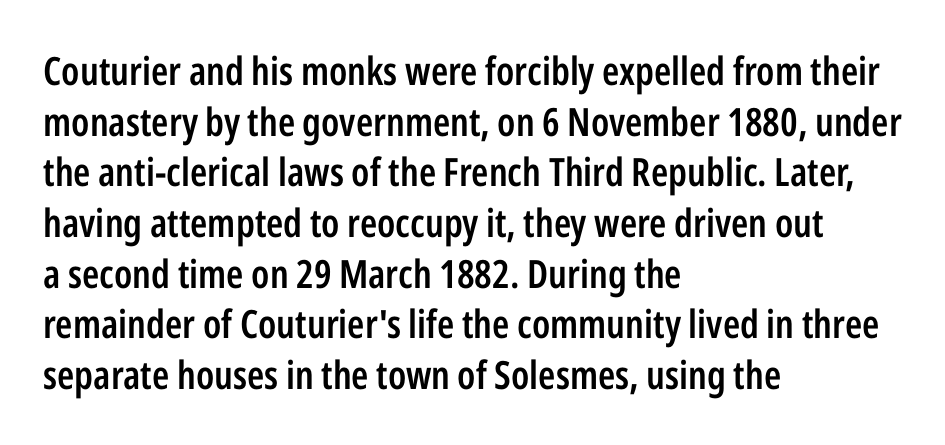
The image shows 39 px semibold, condensed sans-serif type, upright; set left-aligned, normal line spacing (1.3x), normal letter spacing, not underlined; low stroke contrast and a medium x-height.
